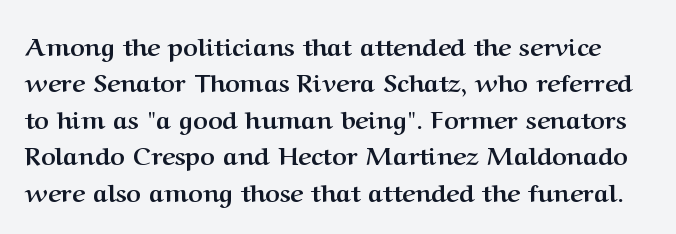
The image shows 25 px bold type, upright; set normal line spacing (1.46x), normal letter spacing, not underlined.
